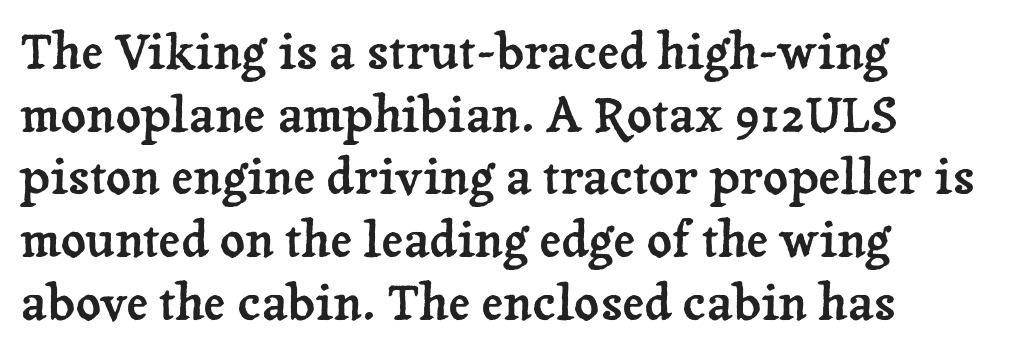
Rendered with straight, roman letterforms. The passage shown has conventional tracking throughout. Vertically, the passage feels balanced, rows spaced as you'd expect. The letters advance in unequal steps, a hallmark of proportional type. Descenders are the only things crossing below the line. Short and long lines alike share a common starting point at left.
